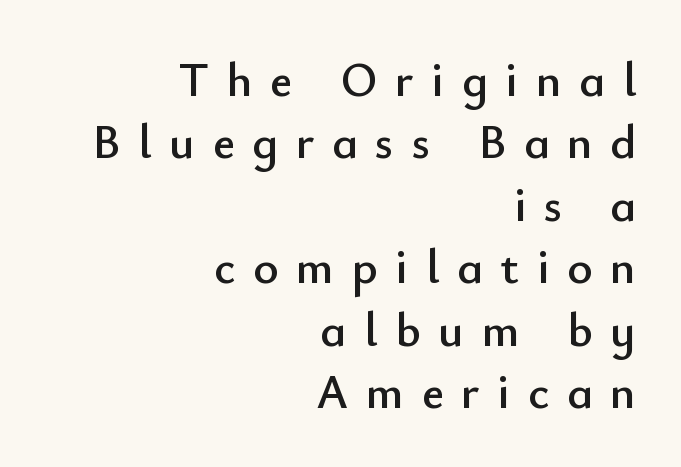
Reading down the block, your eye finds every line finishing at a fixed right position. Posture: straight, roman, zero tilt. The vertical gap from one line to the next is medium. Is this a fixed-width face? No — the glyphs have proportional, varying widths.
